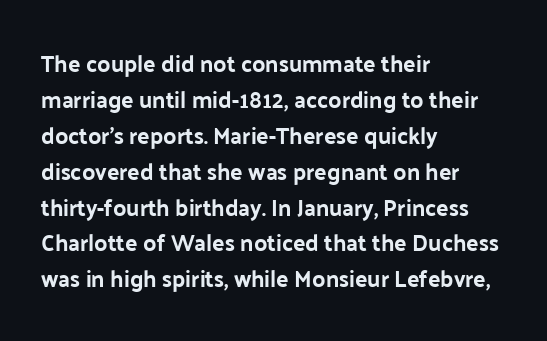
{"italic": "no", "underline": "no", "align": "left", "line_spacing": "normal", "line_spacing_ratio": 1.56, "letter_spacing": "normal", "letter_spacing_em": 0.0, "glyph_px": 23}
